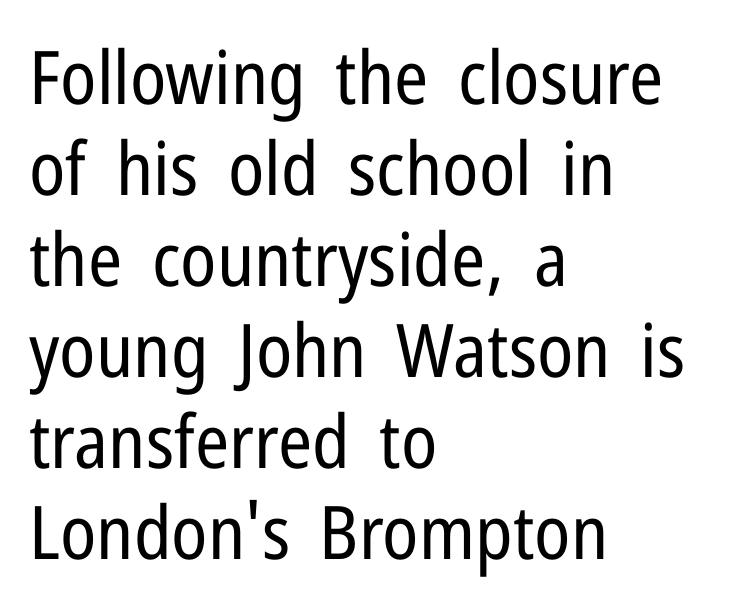
The tracking reads as untouched default to a designer's eye. The lettering holds an erect, upright posture throughout. Serifs: no, the terminals of the letterforms are clean. Layout note: lines flush left. Bare-footed words on every line. Nothing heavy about these letters — not bold at all.
